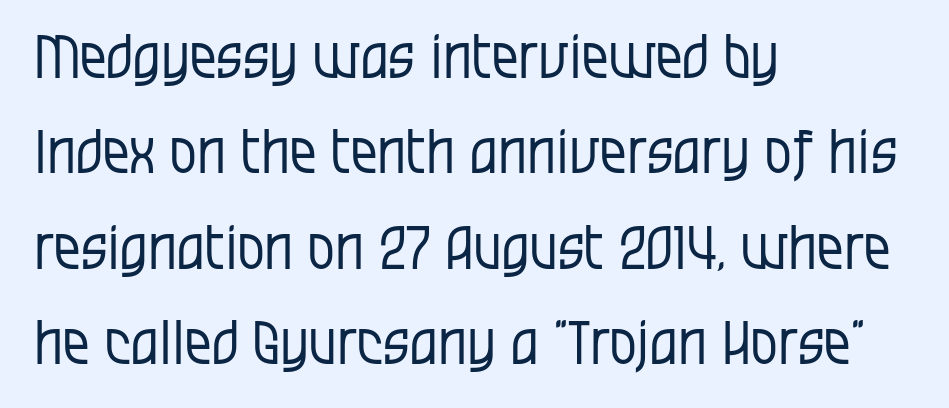
{"serif": "no", "italic": "no", "bold": "no", "weight": "regular", "width": "condensed", "stroke_contrast": "low", "x_height": "large", "monospaced": "no", "underline": "no", "align": "left", "line_spacing": "normal", "line_spacing_ratio": 1.59, "letter_spacing": "normal", "letter_spacing_em": 0.0, "glyph_px": 60}
